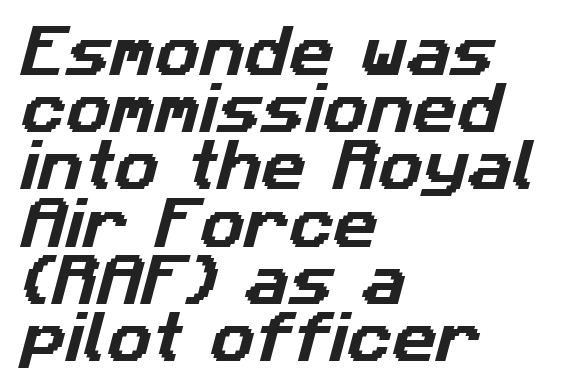
Q: Is the typeface a serif or a sans-serif typeface? A: Sans-serif.
Q: Is the text underlined? A: No.
Q: How is the paragraph aligned? A: Left-aligned.
Q: Is the spacing between letters normal or unusually wide? A: Normal.
Q: Is the spacing between lines tight, normal or loose? A: Tight.
Q: Width (condensed, normal, or wide)? A: Normal.
Q: Stroke contrast? A: Low.
Q: x-height? A: Medium.
Q: Monospaced? A: No.
